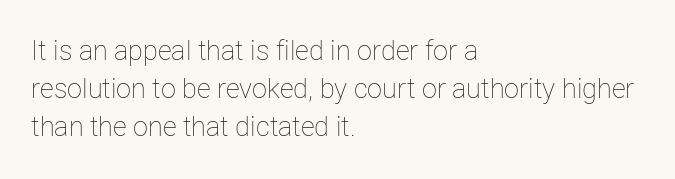
{"italic": "no", "bold": "no", "underline": "no", "align": "left", "line_spacing": "normal", "line_spacing_ratio": 1.4, "letter_spacing": "normal", "letter_spacing_em": 0.0, "glyph_px": 27}
